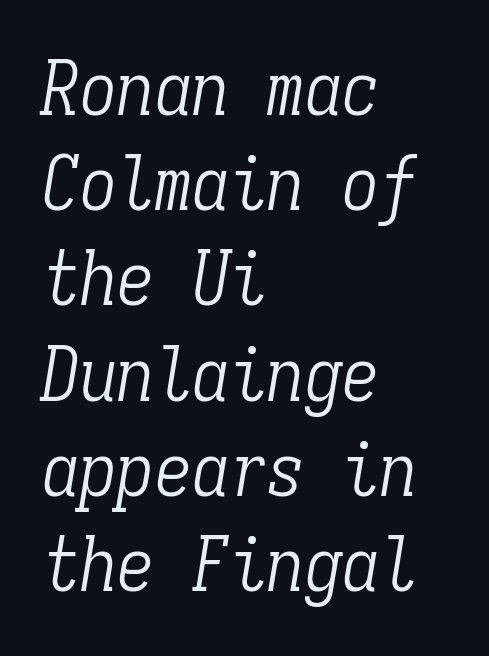
{"serif": "yes", "italic": "yes", "lean": "right", "slant_degrees": 9, "bold": "no", "weight": "light", "width": "condensed", "stroke_contrast": "low", "x_height": "medium", "monospaced": "yes", "underline": "no", "align": "left", "line_spacing": "normal", "line_spacing_ratio": 1.27, "letter_spacing": "normal", "letter_spacing_em": 0.0, "glyph_px": 75}
